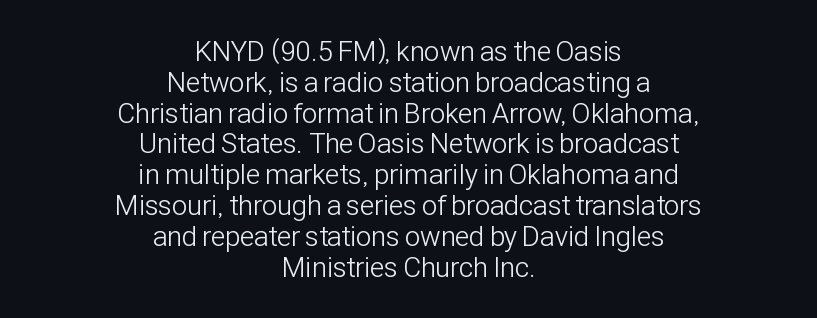
The image shows 28 px light, condensed sans-serif type, upright; set centered, tight line spacing (1.1x), normal letter spacing, not underlined; low stroke contrast and a medium x-height.
